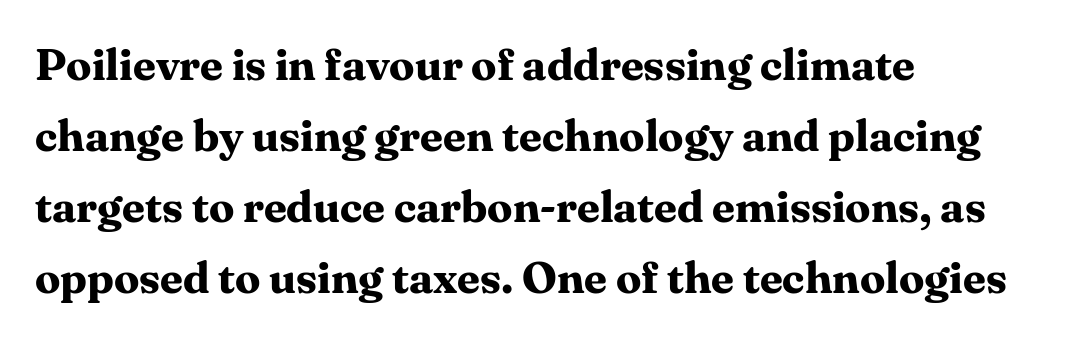
The image shows 45 px bold serif type, upright; set left-aligned, normal line spacing (1.58x), normal letter spacing, not underlined; medium stroke contrast and a medium x-height.
